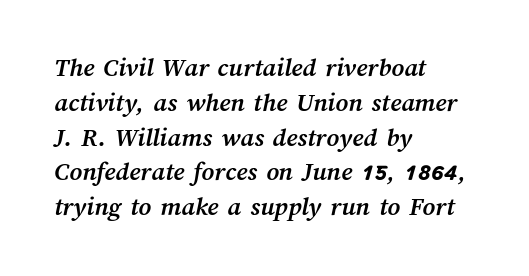
{"bold": "yes", "underline": "no", "align": "left", "line_spacing": "normal", "line_spacing_ratio": 1.29, "letter_spacing": "normal", "letter_spacing_em": 0.0, "glyph_px": 27}
